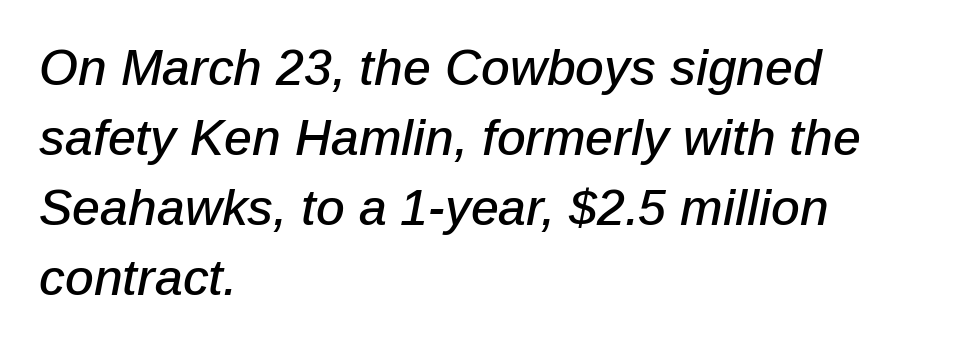
The image shows 50 px text type, italic (leaning right); set left-aligned, normal line spacing (1.4x), normal letter spacing, not underlined; low stroke contrast and a medium x-height.
